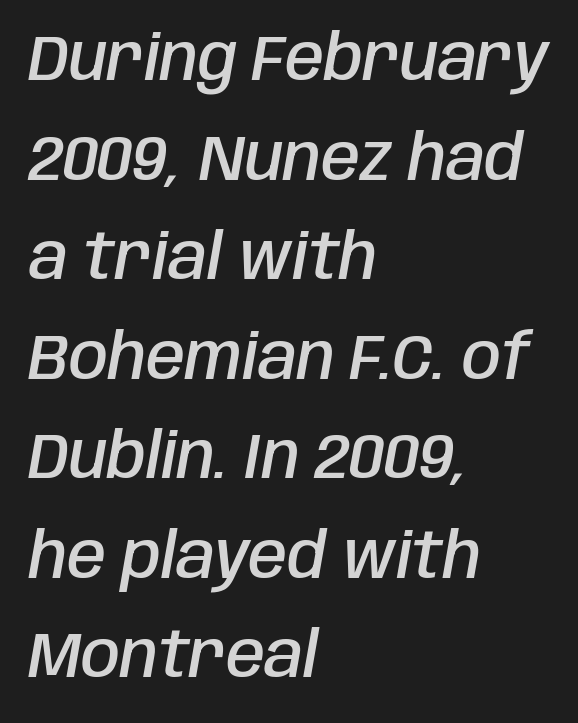
Q: Is the text bold? A: Semi-bold.
Q: Is the text italic (slanted)? A: Yes, it leans right by about 10 degrees.
Q: Is the text underlined? A: No.
Q: How is the paragraph aligned? A: Left-aligned.
Q: Is the spacing between letters normal or unusually wide? A: Normal.
Q: Is the spacing between lines tight, normal or loose? A: Normal.
Q: Width (condensed, normal, or wide)? A: Condensed.
Q: Stroke contrast? A: Low.
Q: x-height? A: Large.
Q: Monospaced? A: No.
